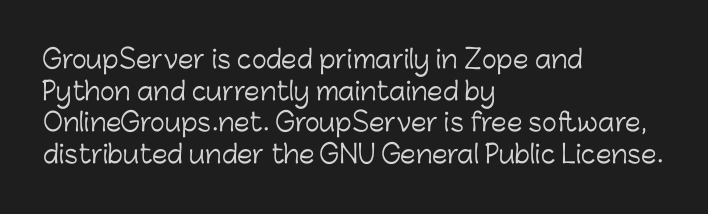
The characters are drawn with everyday or finer stroke widths. The string is rendered with underlining switched off. Leading matches the norm, producing a regular column. This sample uses plain, unmodified letter spacing.
